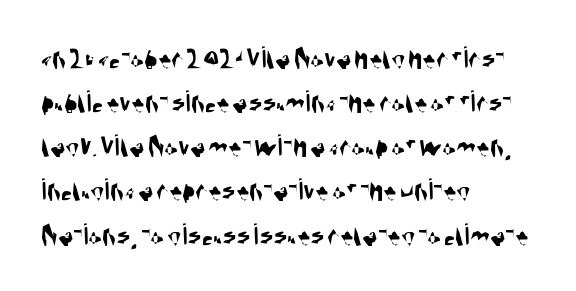
The image shows 32 px condensed sans-serif type; set left-aligned, normal line spacing (1.38x), normal letter spacing, not underlined; medium stroke contrast and a large x-height.
